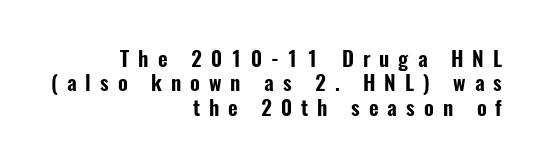
The image shows 21 px text type, upright; set right-aligned, line spacing 1.16x, unusually wide letter spacing (+0.43 em), not underlined.
